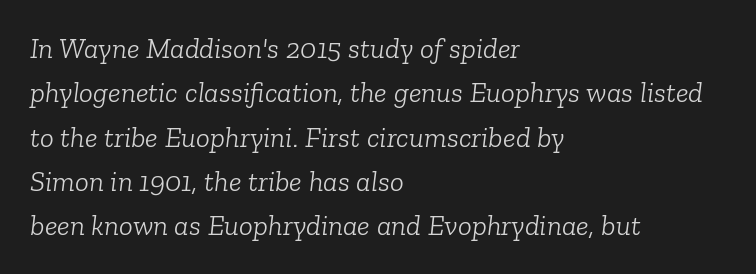
The image shows 29 px light serif type, italic (leaning right); set left-aligned, normal line spacing (1.53x), normal letter spacing, not underlined; low stroke contrast and a medium x-height.
